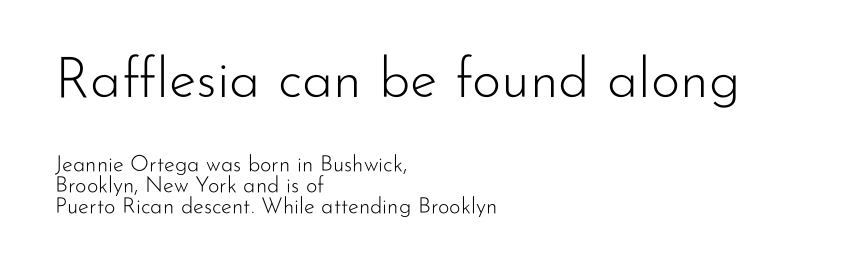
Q: Is the text bold? A: No.
Q: Is the text italic (slanted)? A: No, it is upright.
Q: Is the typeface a serif or a sans-serif typeface? A: Sans-serif.
Q: Is the text underlined? A: No.
Q: How is the paragraph aligned? A: Left-aligned.
Q: Is the spacing between letters normal or unusually wide? A: Normal.
Q: Is the spacing between lines tight, normal or loose? A: Tight.
Q: Which block of text is set in a larger size, the first (top) or the second (bottom)? A: The first (top) one.
Q: Width (condensed, normal, or wide)? A: Normal.
Q: Stroke contrast? A: Low.
Q: x-height? A: Small.
Q: Monospaced? A: No.
